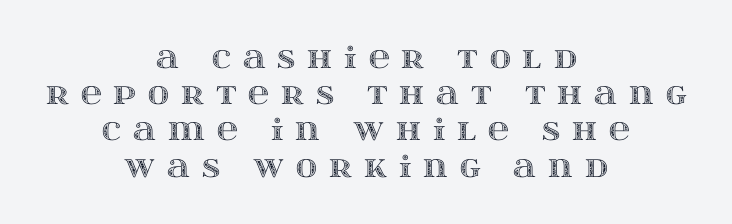
{"italic": "no", "width": "wide", "x_height": "large", "monospaced": "no", "underline": "no", "align": "center", "line_spacing": "normal", "line_spacing_ratio": 1.25, "letter_spacing": "wide", "letter_spacing_em": 0.41, "glyph_px": 29}
